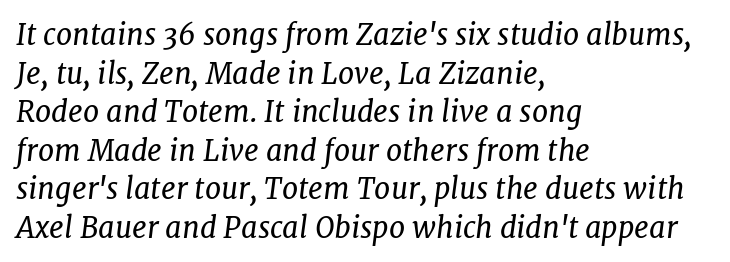
The letters advance in unequal steps, a hallmark of proportional type. The typeface has the unassuming heft of standard copy or less. Line spacing here is normal. These lines keep a tight, regular rhythm from letter to letter. These lines were composed using italics. Caption: multi-line text, flush left, ragged right.
